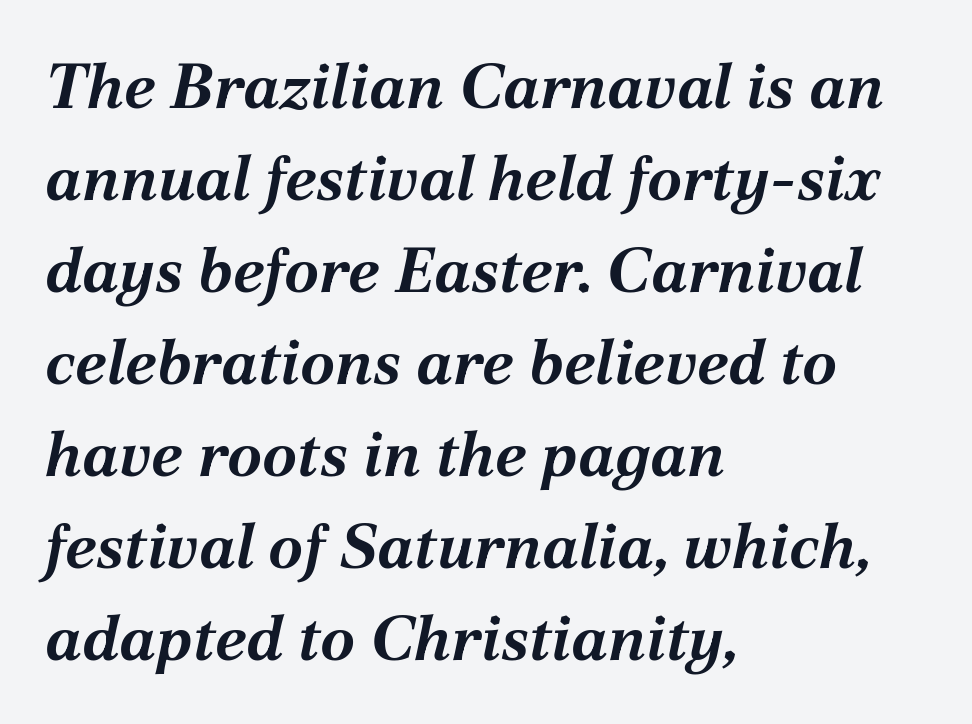
{"italic": "yes", "lean": "right", "slant_degrees": 12, "bold": "yes", "weight": "bold", "width": "normal", "stroke_contrast": "medium", "x_height": "medium", "monospaced": "no", "underline": "no", "align": "left", "line_spacing": "normal", "line_spacing_ratio": 1.46, "letter_spacing": "normal", "letter_spacing_em": 0.0, "glyph_px": 63}
